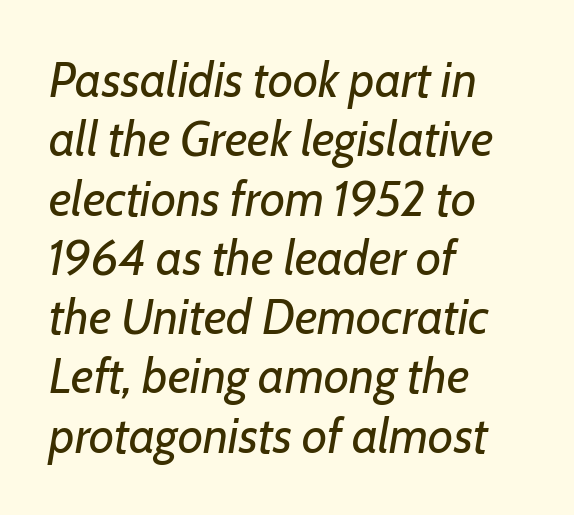
{"italic": "yes", "lean": "right", "slant_degrees": 7, "bold": "no", "weight": "regular", "width": "normal", "stroke_contrast": "low", "x_height": "medium", "monospaced": "no", "underline": "no", "align": "left", "line_spacing_ratio": 1.21, "letter_spacing": "normal", "letter_spacing_em": 0.0, "glyph_px": 49}
